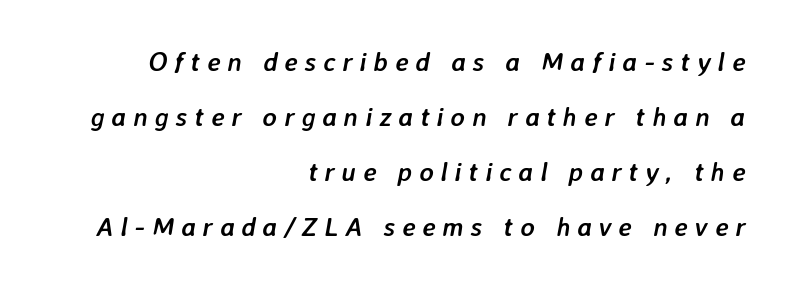
Q: Is the text bold? A: Yes.
Q: Is the text italic (slanted)? A: Yes, it leans right by about 7 degrees.
Q: Is the text underlined? A: No.
Q: How is the paragraph aligned? A: Right-aligned.
Q: Is the spacing between letters normal or unusually wide? A: Unusually wide.
Q: Is the spacing between lines tight, normal or loose? A: Loose.
